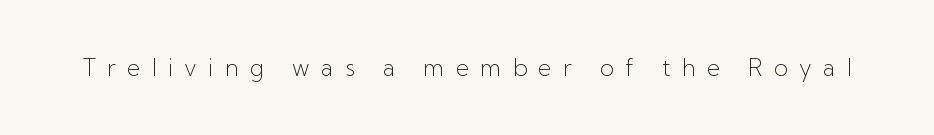
The baseline area is clear. The weight tops out at a normal text grade. Spacing between characters has been opened up far beyond the box default. Style check: upright.
